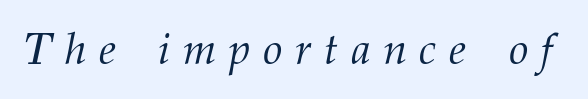
The cut favours lightness, reaching ordinary text weight at its darkest. The text was rendered using a seriffed face with decorative stroke endings. The type is letterspaced generously, with wide tracking. Italic: yes, the glyphs are oblique.
